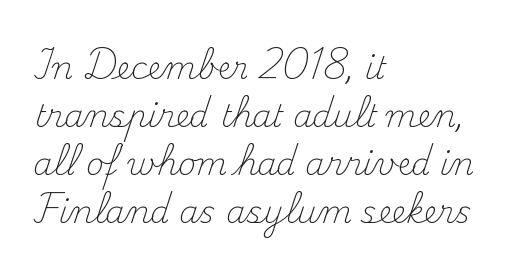
The image shows 31 px light serif type; set left-aligned, normal line spacing (1.55x), normal letter spacing, not underlined; medium stroke contrast and a small x-height.
